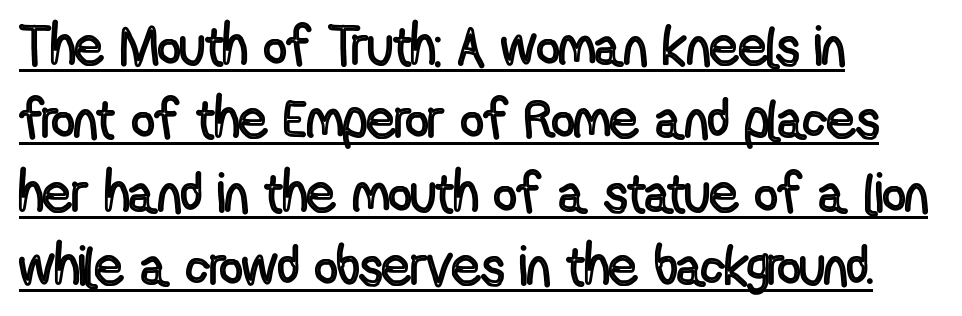
Q: Is the text italic (slanted)? A: No, it is upright.
Q: Is the text underlined? A: Yes.
Q: How is the paragraph aligned? A: Left-aligned.
Q: Is the spacing between letters normal or unusually wide? A: Normal.
Q: Is the spacing between lines tight, normal or loose? A: Normal.
Q: Width (condensed, normal, or wide)? A: Condensed.
Q: x-height? A: Medium.
Q: Monospaced? A: No.
